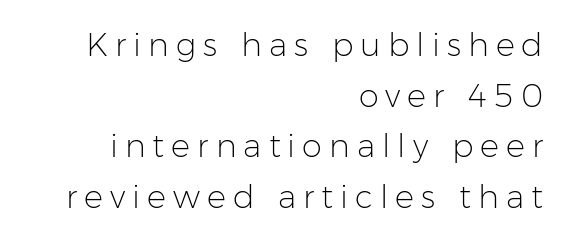
The image shows 32 px light sans-serif type, upright; set right-aligned, normal line spacing (1.58x), unusually wide letter spacing (+0.22 em), not underlined; low stroke contrast and a medium x-height.
